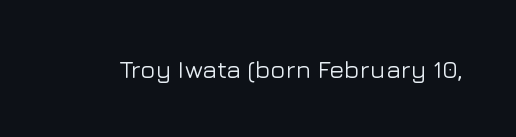
The image shows 25 px text type, upright; set normal letter spacing, not underlined.
